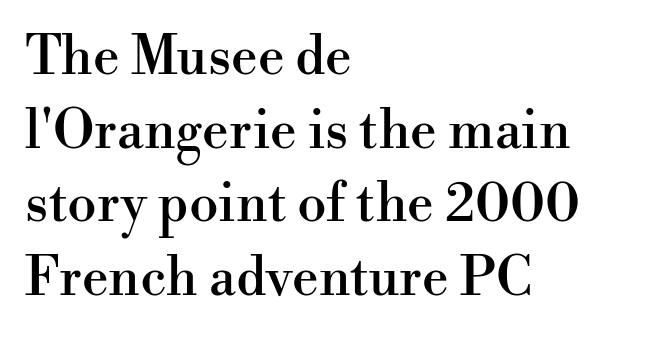
The image shows 53 px serif type, upright; set left-aligned, normal line spacing (1.39x), normal letter spacing, not underlined; high stroke contrast and a small x-height.
